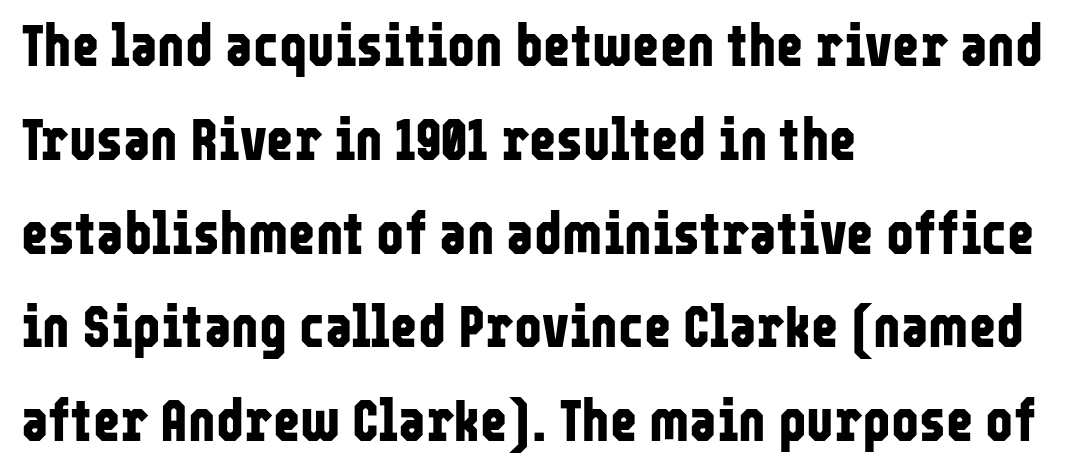
The image shows 59 px bold, condensed sans-serif type, upright; set left-aligned, normal line spacing (1.59x), normal letter spacing, not underlined; low stroke contrast and a medium x-height.
